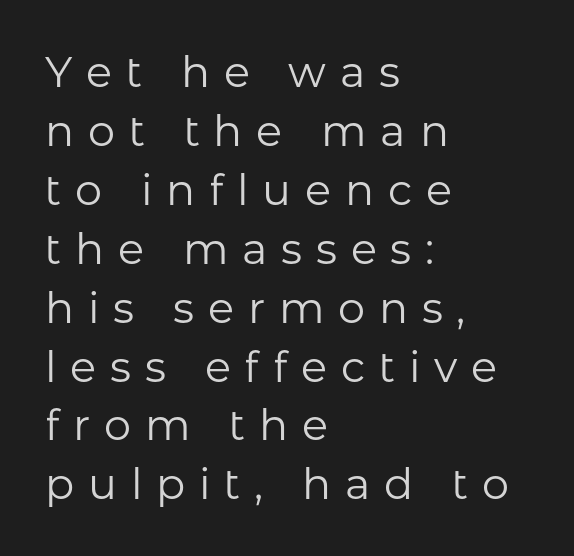
Q: Is the text bold? A: No.
Q: Is the text italic (slanted)? A: No, it is upright.
Q: Is the typeface a serif or a sans-serif typeface? A: Sans-serif.
Q: Is the text underlined? A: No.
Q: How is the paragraph aligned? A: Left-aligned.
Q: Is the spacing between letters normal or unusually wide? A: Unusually wide.
Q: Is the spacing between lines tight, normal or loose? A: Normal.
Q: Width (condensed, normal, or wide)? A: Normal.
Q: Stroke contrast? A: Low.
Q: x-height? A: Medium.
Q: Monospaced? A: No.
